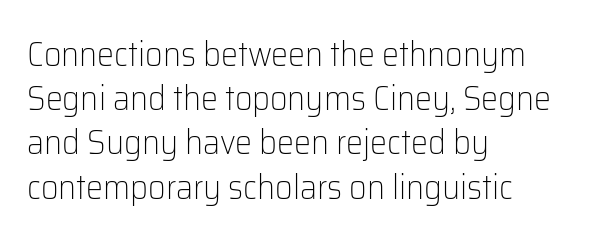
Q: Is the text bold? A: No.
Q: Is the text italic (slanted)? A: No, it is upright.
Q: Is the typeface a serif or a sans-serif typeface? A: Sans-serif.
Q: Is the text underlined? A: No.
Q: How is the paragraph aligned? A: Left-aligned.
Q: Is the spacing between letters normal or unusually wide? A: Normal.
Q: Is the spacing between lines tight, normal or loose? A: Normal.
Q: Width (condensed, normal, or wide)? A: Normal.
Q: Stroke contrast? A: Low.
Q: x-height? A: Medium.
Q: Monospaced? A: No.
